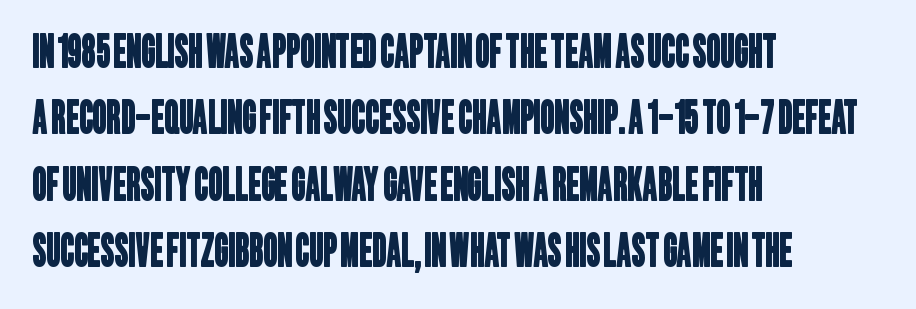
The image shows 44 px condensed sans-serif type; set left-aligned, normal line spacing (1.51x), normal letter spacing, not underlined; low stroke contrast and a large x-height.
